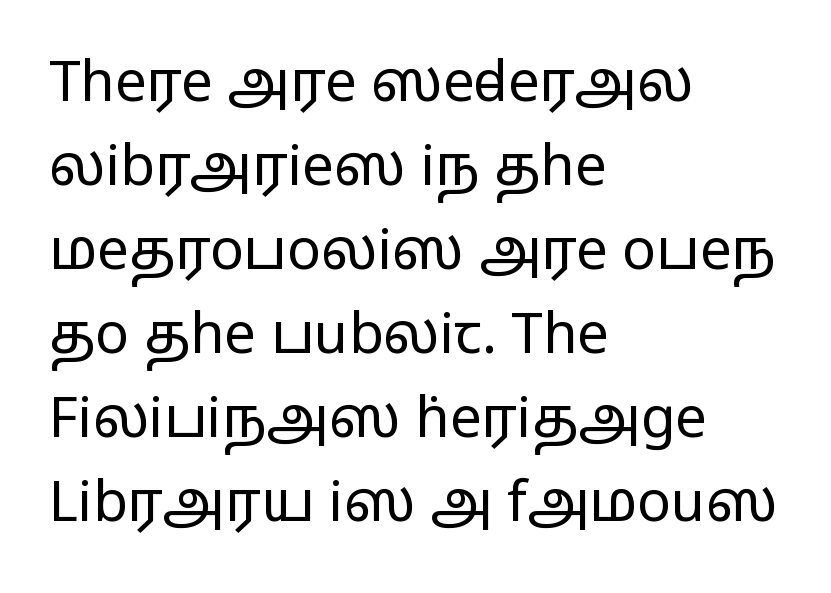
The image shows 56 px regular-weight, wide sans-serif type, upright; set left-aligned, normal line spacing (1.5x), normal letter spacing, not underlined; low stroke contrast and a medium x-height.
